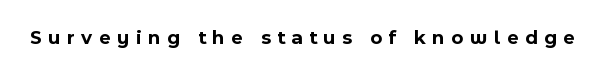
Q: Is the text bold? A: Yes.
Q: Is the text italic (slanted)? A: No, it is upright.
Q: Is the text underlined? A: No.
Q: Is the spacing between letters normal or unusually wide? A: Unusually wide.
